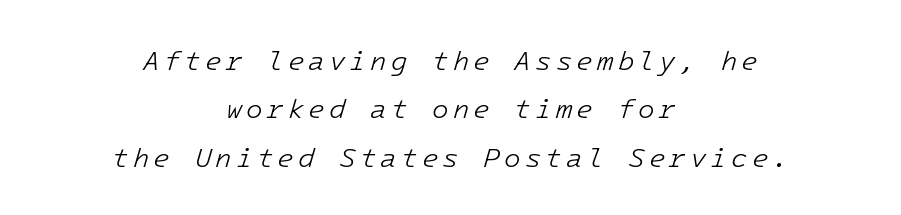
The face looks like a standard text weight, possibly lighter. Neither beginnings nor endings align; midpoints do. Underlining? Definitely not there. Is the type slanted? Yes — the strokes lean at a clear angle.
